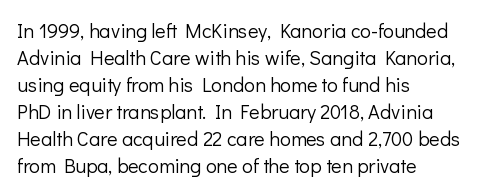
Q: Is the text bold? A: No.
Q: Is the text italic (slanted)? A: No, it is upright.
Q: Is the text underlined? A: No.
Q: How is the paragraph aligned? A: Left-aligned.
Q: Is the spacing between letters normal or unusually wide? A: Normal.
Q: Is the spacing between lines tight, normal or loose? A: Normal.
